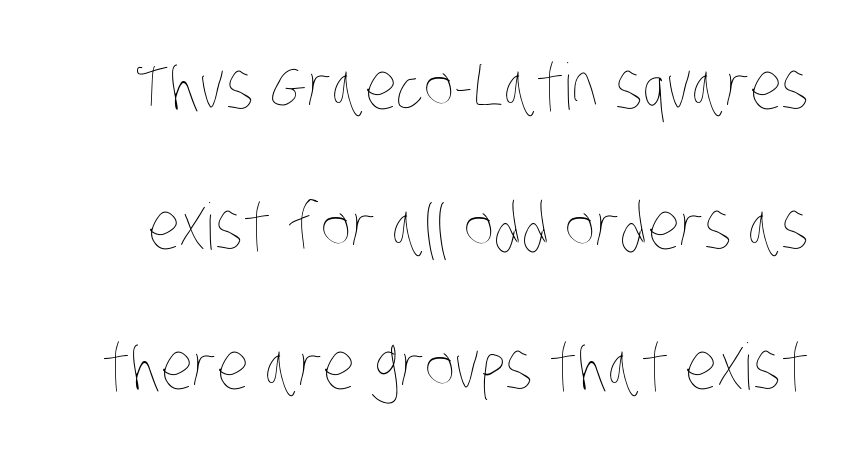
{"bold": "no", "weight": "thin", "width": "condensed", "stroke_contrast": "low", "x_height": "large", "monospaced": "no", "underline": "no", "line_spacing": "loose", "line_spacing_ratio": 2.19, "letter_spacing": "normal", "letter_spacing_em": 0.0, "glyph_px": 64}
